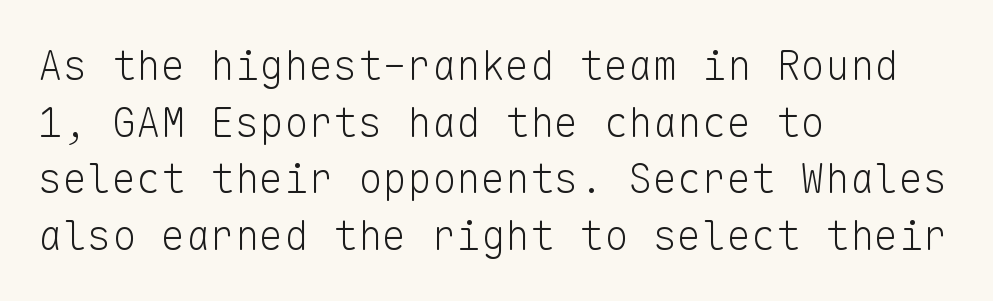
Q: Is the text bold? A: No.
Q: Is the text italic (slanted)? A: No, it is upright.
Q: Is the typeface a serif or a sans-serif typeface? A: Sans-serif.
Q: Is the text underlined? A: No.
Q: How is the paragraph aligned? A: Left-aligned.
Q: Is the spacing between letters normal or unusually wide? A: Normal.
Q: Is the spacing between lines tight, normal or loose? A: Normal.
Q: Width (condensed, normal, or wide)? A: Normal.
Q: Stroke contrast? A: Low.
Q: x-height? A: Medium.
Q: Monospaced? A: Yes.
